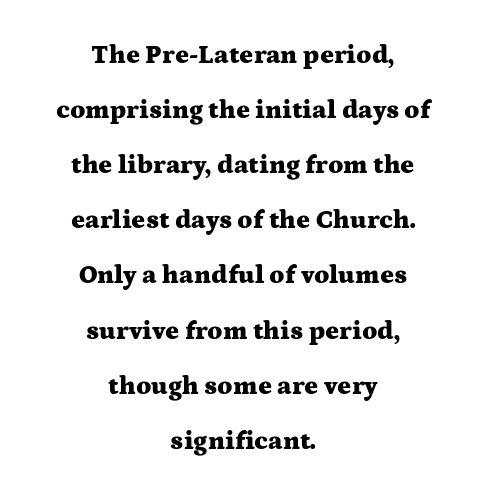
Q: Is the text bold? A: Yes.
Q: Is the text italic (slanted)? A: No, it is upright.
Q: Is the text underlined? A: No.
Q: How is the paragraph aligned? A: Centered.
Q: Is the spacing between letters normal or unusually wide? A: Normal.
Q: Is the spacing between lines tight, normal or loose? A: Loose.
